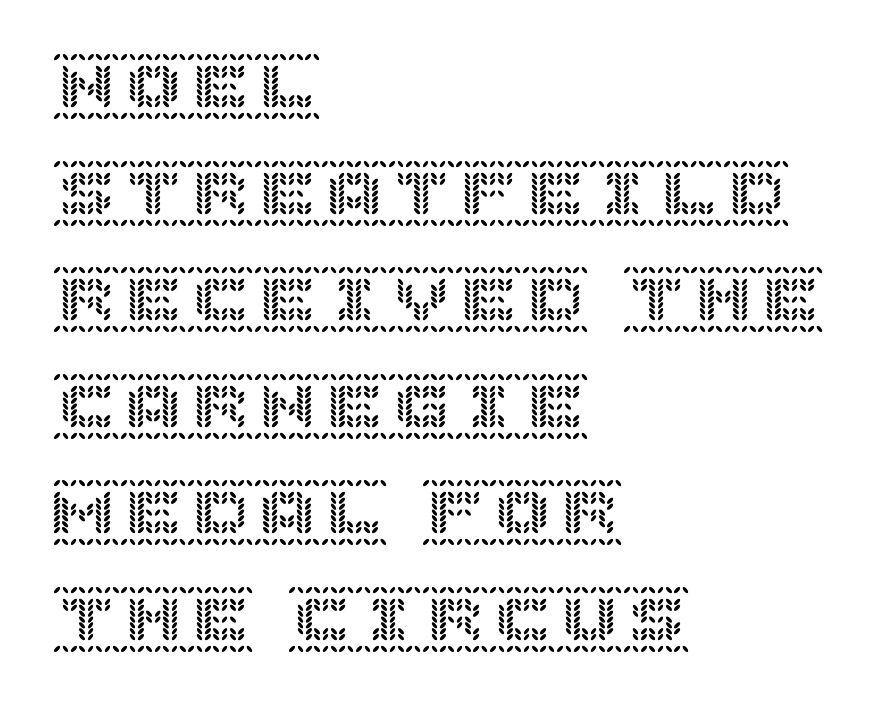
Q: Is the text italic (slanted)? A: No, it is upright.
Q: Is the text underlined? A: No.
Q: How is the paragraph aligned? A: Left-aligned.
Q: Is the spacing between letters normal or unusually wide? A: Normal.
Q: Is the spacing between lines tight, normal or loose? A: Normal.
Q: Width (condensed, normal, or wide)? A: Normal.
Q: x-height? A: Large.
